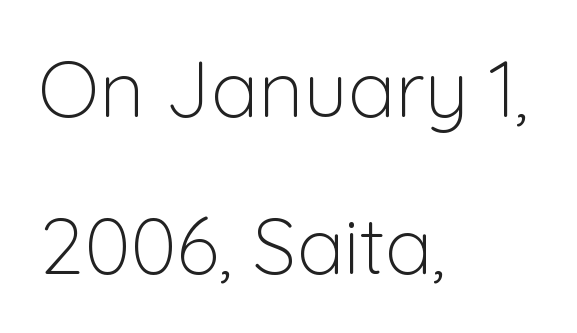
If you measured baseline to baseline, you'd find a long distance. The passage shown is typed in a proportional face where columns would drift. Italic: no, the glyphs are upright roman. Nope, no serifs anywhere on these letters. Honestly, there is no underline to notice here at all.
